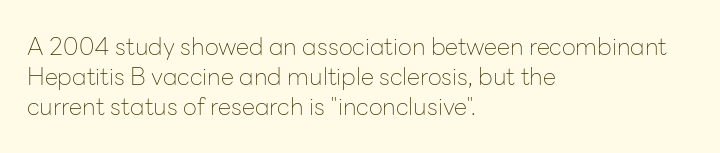
The image shows 24 px text type, upright; set left-aligned, line spacing 1.24x, normal letter spacing, not underlined.
